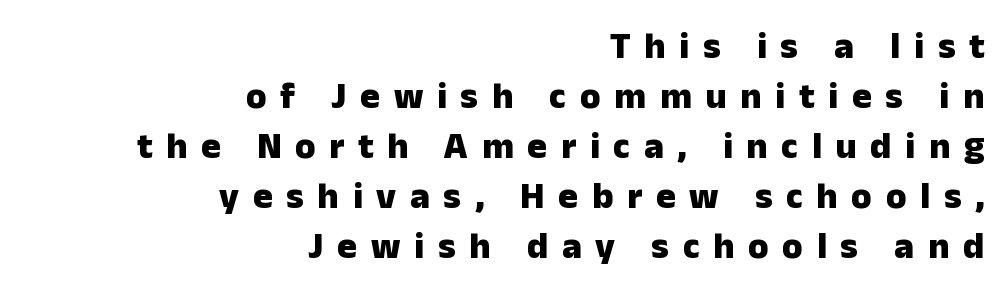
{"serif": "no", "italic": "no", "bold": "yes", "weight": "heavy", "width": "normal", "stroke_contrast": "low", "x_height": "medium", "monospaced": "no", "underline": "no", "align": "right", "line_spacing": "normal", "line_spacing_ratio": 1.35, "letter_spacing": "wide", "letter_spacing_em": 0.37, "glyph_px": 37}
